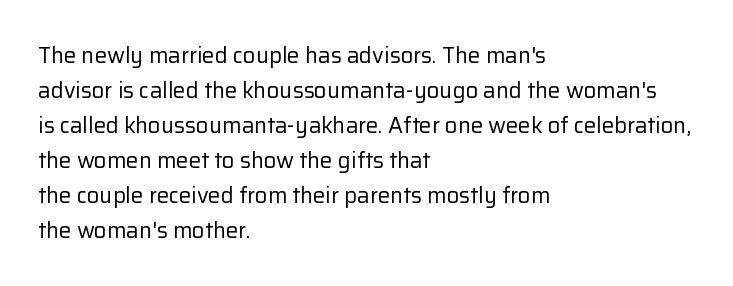
{"italic": "no", "bold": "no", "underline": "no", "align": "left", "line_spacing": "normal", "line_spacing_ratio": 1.59, "letter_spacing": "normal", "letter_spacing_em": 0.0, "glyph_px": 22}
